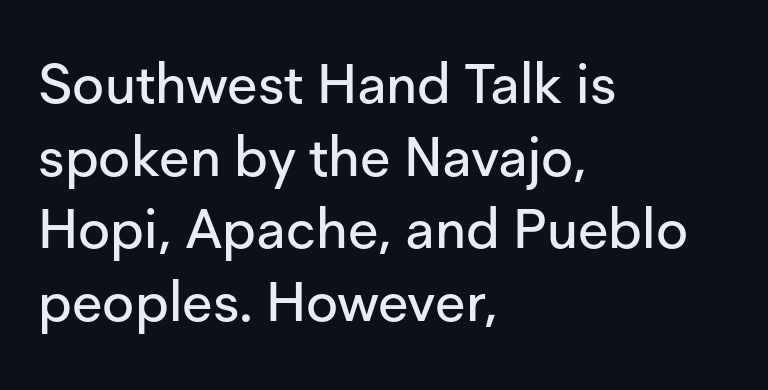
Q: Is the text italic (slanted)? A: No, it is upright.
Q: Is the typeface a serif or a sans-serif typeface? A: Sans-serif.
Q: Is the text underlined? A: No.
Q: How is the paragraph aligned? A: Left-aligned.
Q: Is the spacing between letters normal or unusually wide? A: Normal.
Q: Is the spacing between lines tight, normal or loose? A: Normal.
Q: Width (condensed, normal, or wide)? A: Normal.
Q: Stroke contrast? A: Low.
Q: x-height? A: Medium.
Q: Monospaced? A: No.
